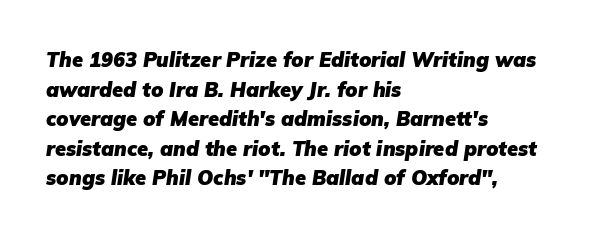
Q: Is the text bold? A: Yes.
Q: Is the text italic (slanted)? A: Yes, it leans right by about 9 degrees.
Q: Is the text underlined? A: No.
Q: How is the paragraph aligned? A: Left-aligned.
Q: Is the spacing between letters normal or unusually wide? A: Normal.
Q: Is the spacing between lines tight, normal or loose? A: Normal.
